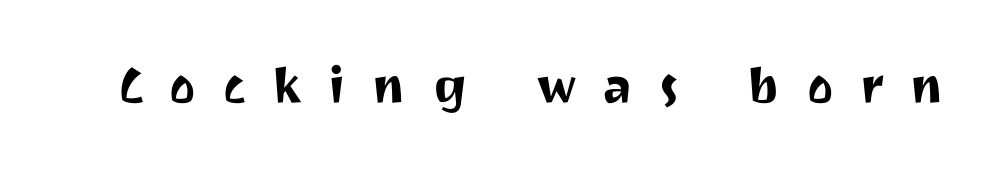
Q: Is the text italic (slanted)? A: No, it is upright.
Q: Is the typeface a serif or a sans-serif typeface? A: Sans-serif.
Q: Is the text underlined? A: No.
Q: Is the spacing between letters normal or unusually wide? A: Unusually wide.
Q: Width (condensed, normal, or wide)? A: Normal.
Q: Stroke contrast? A: Medium.
Q: x-height? A: Medium.
Q: Monospaced? A: No.
